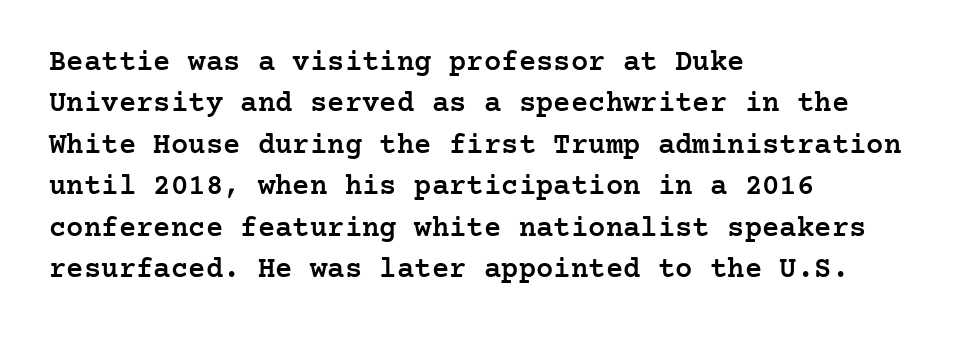
Q: Is the text bold? A: Semi-bold.
Q: Is the text italic (slanted)? A: No, it is upright.
Q: Is the typeface a serif or a sans-serif typeface? A: Serif.
Q: Is the text underlined? A: No.
Q: How is the paragraph aligned? A: Left-aligned.
Q: Is the spacing between letters normal or unusually wide? A: Normal.
Q: Is the spacing between lines tight, normal or loose? A: Normal.
Q: Width (condensed, normal, or wide)? A: Normal.
Q: Stroke contrast? A: Low.
Q: x-height? A: Medium.
